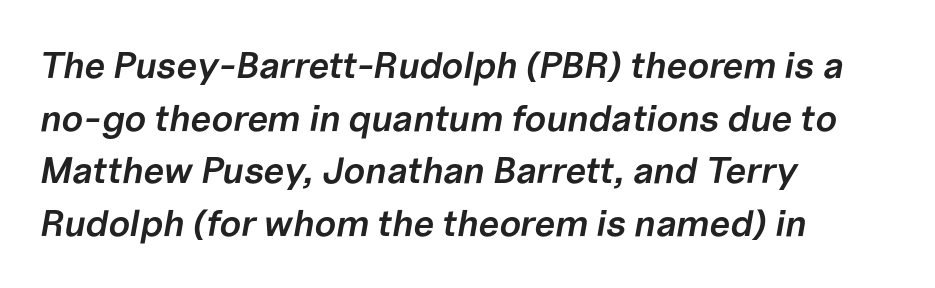
{"italic": "yes", "lean": "right", "slant_degrees": 10, "bold": "semi", "weight": "semibold", "width": "normal", "stroke_contrast": "low", "x_height": "medium", "monospaced": "no", "underline": "no", "align": "left", "line_spacing": "normal", "line_spacing_ratio": 1.42, "letter_spacing": "normal", "letter_spacing_em": 0.0, "glyph_px": 37}
